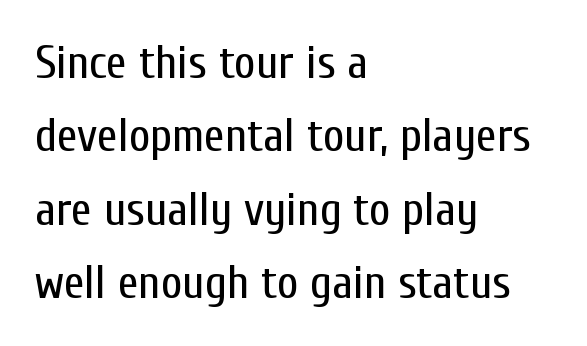
Q: Is the text bold? A: No.
Q: Is the text italic (slanted)? A: No, it is upright.
Q: Is the typeface a serif or a sans-serif typeface? A: Sans-serif.
Q: Is the text underlined? A: No.
Q: How is the paragraph aligned? A: Left-aligned.
Q: Is the spacing between letters normal or unusually wide? A: Normal.
Q: Is the spacing between lines tight, normal or loose? A: Normal.
Q: Width (condensed, normal, or wide)? A: Condensed.
Q: Stroke contrast? A: Low.
Q: x-height? A: Medium.
Q: Monospaced? A: No.
